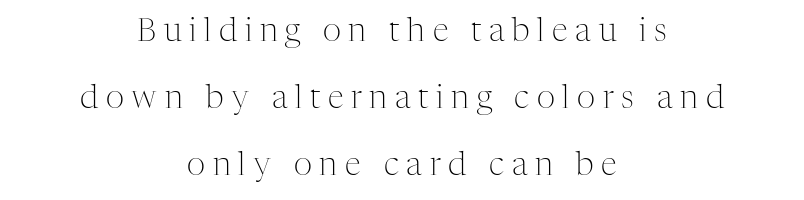
Q: Is the text bold? A: No.
Q: Is the text italic (slanted)? A: No, it is upright.
Q: Is the typeface a serif or a sans-serif typeface? A: Serif.
Q: Is the text underlined? A: No.
Q: How is the paragraph aligned? A: Centered.
Q: Is the spacing between letters normal or unusually wide? A: Unusually wide.
Q: Is the spacing between lines tight, normal or loose? A: Loose.
Q: Width (condensed, normal, or wide)? A: Normal.
Q: Stroke contrast? A: Medium.
Q: x-height? A: Medium.
Q: Monospaced? A: No.
